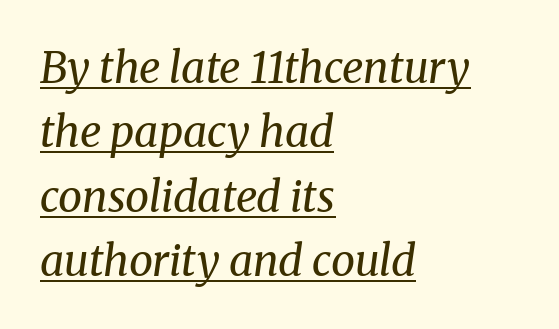
Is this a fixed-width face? No — the glyphs have proportional, varying widths. A baseline rule has been typeset under these characters. Leftover space on each line is placed entirely after the last word. The glyphs look as if they've been sheared to an angle. The rendering uses a moderate line-height, typical for paragraphs.
